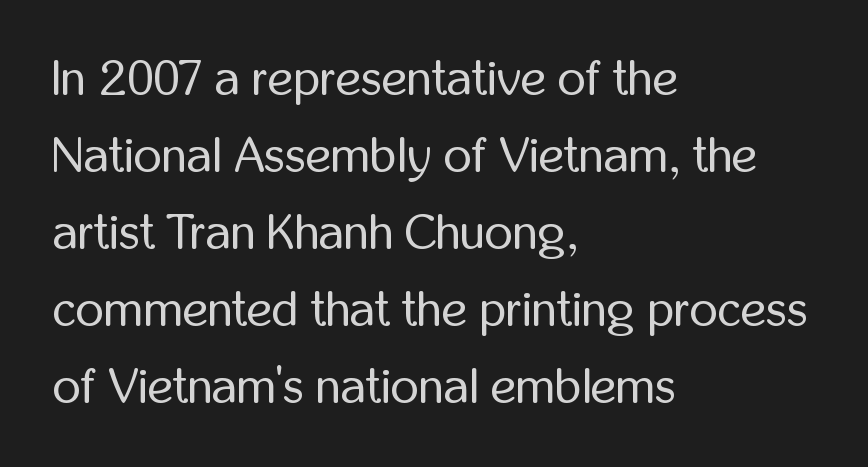
Line beginnings align vertically; line endings do not. The typography opts for an upright posture over an oblique one. Is there much room between lines? A standard amount, neither cramped nor airy. The font sits on the lighter half of the weight spectrum, regular included. Proportional: the letters do not fall into vertical columns. Typographically, this falls in the sans-serif category.
